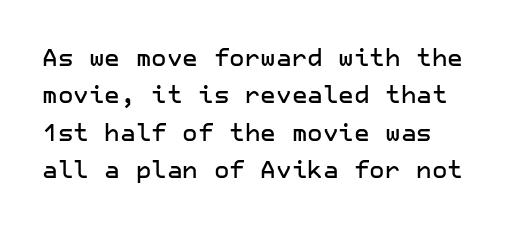
Quick note: interline space is typical. Ordinary non-slanted type is in use. The glyphs are unaccompanied by any horizontal stroke below them. The setting favours the left margin, as ordinary paragraphs usually do.
